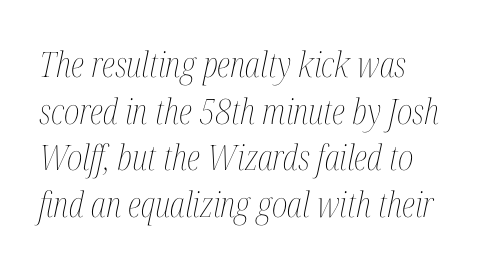
{"italic": "yes", "lean": "right", "slant_degrees": 12, "bold": "no", "weight": "thin", "width": "condensed", "stroke_contrast": "medium", "x_height": "medium", "monospaced": "no", "underline": "no", "line_spacing": "normal", "line_spacing_ratio": 1.33, "letter_spacing": "normal", "letter_spacing_em": 0.0, "glyph_px": 35}
